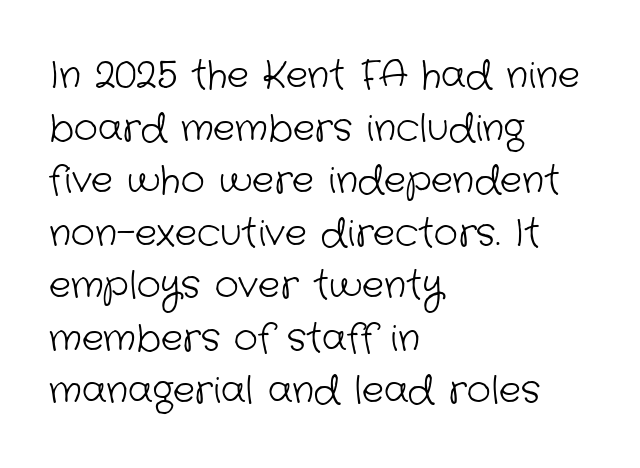
Default kerning and tracking; the words read as compact shapes. Each line starts at the same left margin while the right side varies. The cut favours lightness, reaching ordinary text weight at its darkest. The text was rendered using a sans face with plain stroke endings.
